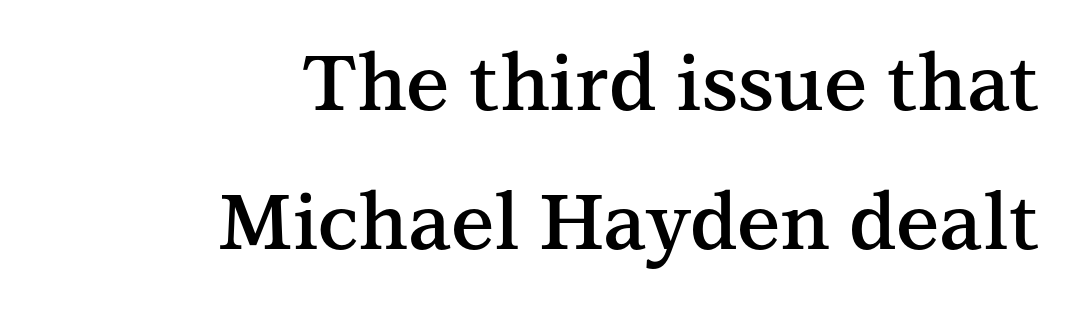
Q: Is the text bold? A: Semi-bold.
Q: Is the text italic (slanted)? A: No, it is upright.
Q: Is the typeface a serif or a sans-serif typeface? A: Serif.
Q: Is the text underlined? A: No.
Q: How is the paragraph aligned? A: Right-aligned.
Q: Is the spacing between letters normal or unusually wide? A: Normal.
Q: Width (condensed, normal, or wide)? A: Normal.
Q: Stroke contrast? A: Medium.
Q: x-height? A: Medium.
Q: Monospaced? A: No.
